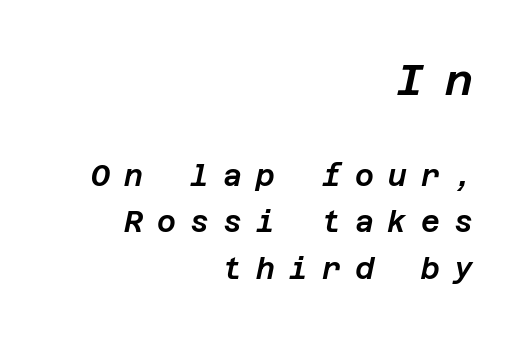
Notice how descenders clear the ascenders below comfortably — that's standard leading. Notice how the stems are inclined rather than vertical — that's the hallmark of italics. Type size steps down from the first block to the second. This rendering uses right alignment, leaving the left contour irregular.
